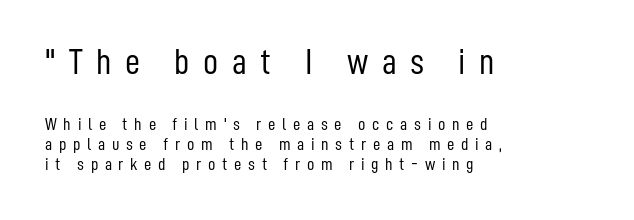
A roman cut, with each character standing at attention. The designer gave the opening block more size than the closing block. These lines are set flush left with a ragged right edge. You could only call the tracking loose — the letters float apart. Each new line begins almost immediately beneath the previous one.
